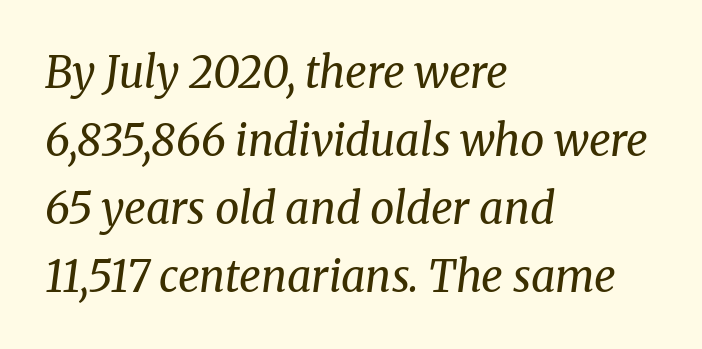
The image shows 43 px regular-weight serif type, italic (leaning right); set left-aligned, normal line spacing (1.58x), normal letter spacing, not underlined; medium stroke contrast and a medium x-height.
